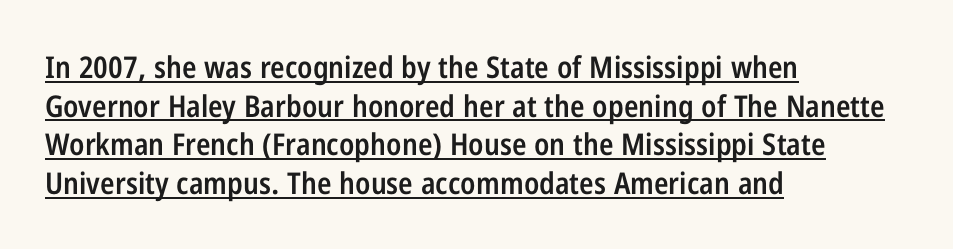
The image shows 30 px semibold, condensed sans-serif type, upright; set left-aligned, normal line spacing (1.29x), normal letter spacing, underlined; low stroke contrast and a medium x-height.
